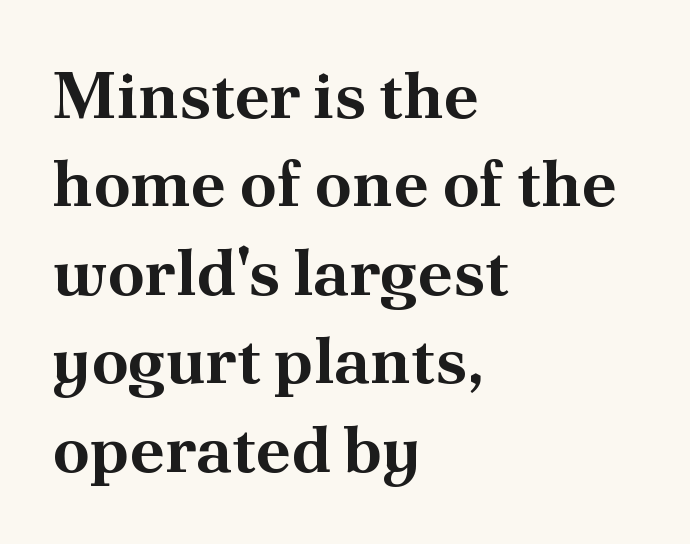
Q: Is the text bold? A: Yes.
Q: Is the text italic (slanted)? A: No, it is upright.
Q: Is the typeface a serif or a sans-serif typeface? A: Serif.
Q: Is the text underlined? A: No.
Q: How is the paragraph aligned? A: Left-aligned.
Q: Is the spacing between letters normal or unusually wide? A: Normal.
Q: Is the spacing between lines tight, normal or loose? A: Normal.
Q: Width (condensed, normal, or wide)? A: Normal.
Q: Stroke contrast? A: Medium.
Q: x-height? A: Small.
Q: Monospaced? A: No.
